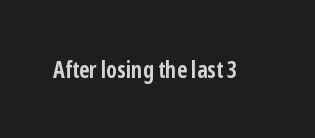
The image shows 23 px bold type, upright; set normal letter spacing, not underlined.
